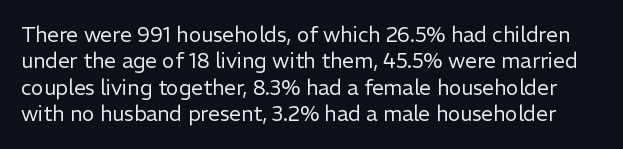
{"italic": "no", "bold": "no", "underline": "no", "line_spacing": "normal", "line_spacing_ratio": 1.26, "letter_spacing": "normal", "letter_spacing_em": 0.0, "glyph_px": 21}
